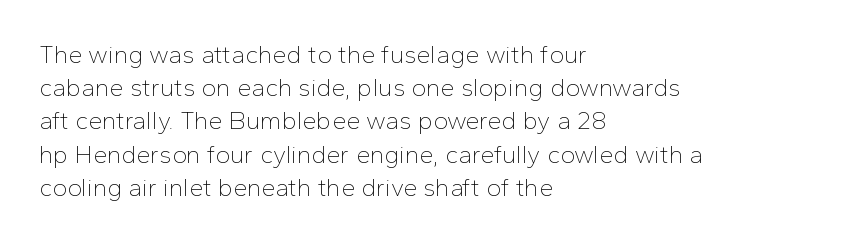
Q: Is the text bold? A: No.
Q: Is the text italic (slanted)? A: No, it is upright.
Q: Is the text underlined? A: No.
Q: How is the paragraph aligned? A: Left-aligned.
Q: Is the spacing between letters normal or unusually wide? A: Normal.
Q: Is the spacing between lines tight, normal or loose? A: Normal.
